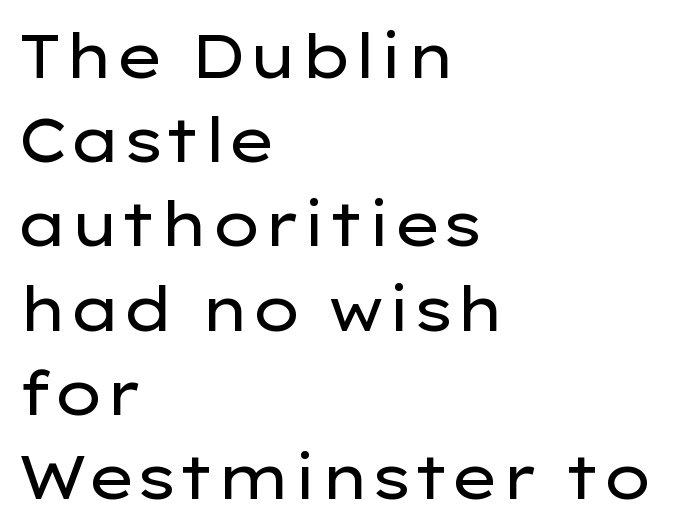
{"serif": "no", "italic": "no", "bold": "no", "weight": "regular", "width": "wide", "stroke_contrast": "low", "x_height": "medium", "monospaced": "no", "underline": "no", "align": "left", "line_spacing": "normal", "line_spacing_ratio": 1.38, "letter_spacing": "normal", "letter_spacing_em": 0.0, "glyph_px": 61}
